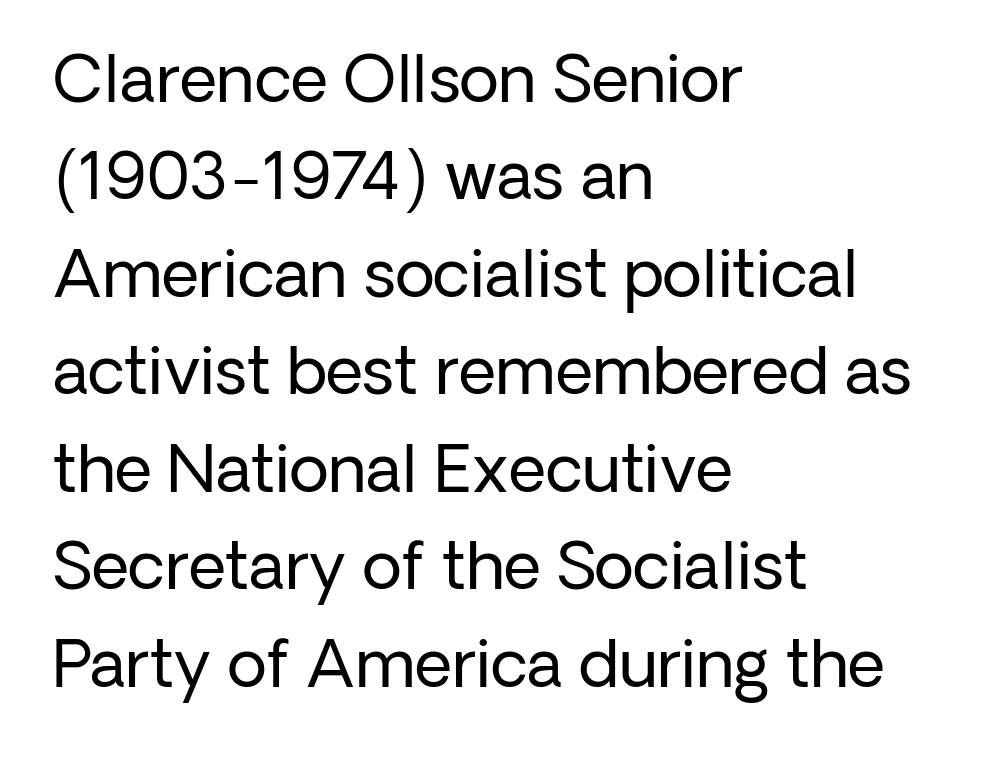
The image shows 65 px regular-weight sans-serif type, upright; set left-aligned, normal line spacing (1.5x), normal letter spacing, not underlined; low stroke contrast and a medium x-height.
